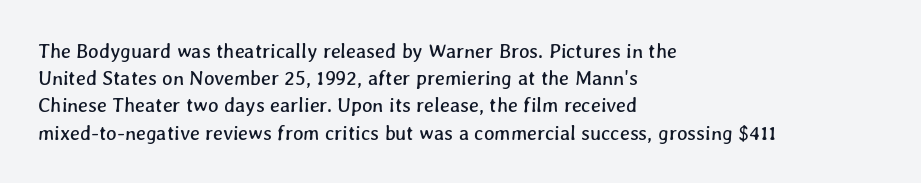
{"underline": "no", "align": "left", "line_spacing": "normal", "line_spacing_ratio": 1.36, "letter_spacing": "normal", "letter_spacing_em": 0.0, "glyph_px": 20}
